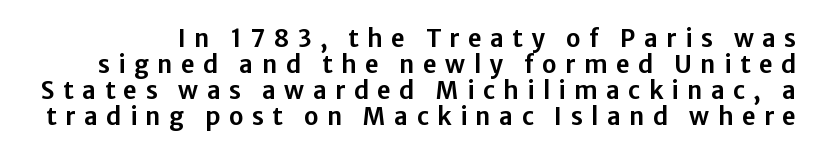
The image shows 24 px text type, upright; set tight line spacing (1.09x), unusually wide letter spacing (+0.35 em), not underlined.
